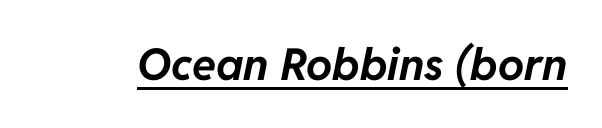
The image shows 44 px bold type, italic (leaning right); set normal letter spacing, underlined; low stroke contrast and a medium x-height.
